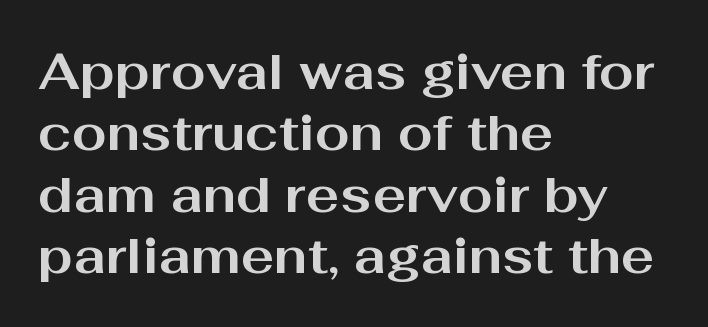
Q: Is the text bold? A: Yes.
Q: Is the text italic (slanted)? A: No, it is upright.
Q: Is the typeface a serif or a sans-serif typeface? A: Sans-serif.
Q: Is the text underlined? A: No.
Q: How is the paragraph aligned? A: Left-aligned.
Q: Is the spacing between letters normal or unusually wide? A: Normal.
Q: Width (condensed, normal, or wide)? A: Wide.
Q: Stroke contrast? A: Medium.
Q: x-height? A: Medium.
Q: Monospaced? A: No.
